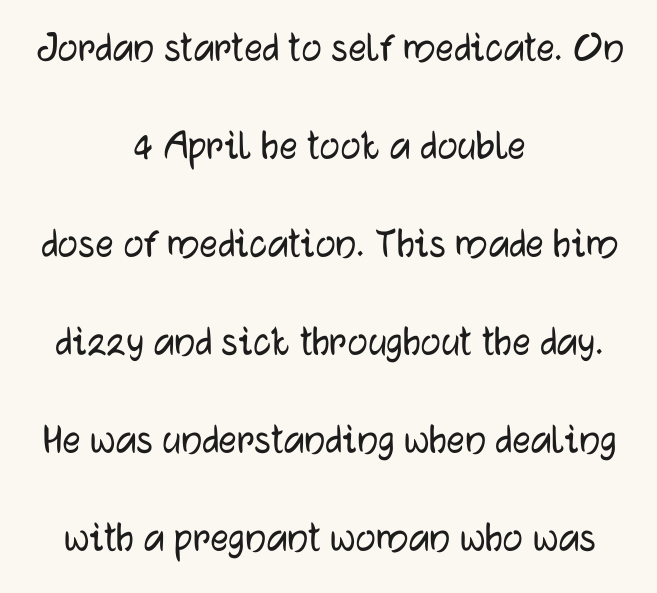
Q: Is the text italic (slanted)? A: No, it is upright.
Q: Is the typeface a serif or a sans-serif typeface? A: Sans-serif.
Q: Is the text underlined? A: No.
Q: How is the paragraph aligned? A: Centered.
Q: Is the spacing between letters normal or unusually wide? A: Normal.
Q: Is the spacing between lines tight, normal or loose? A: Loose.
Q: Width (condensed, normal, or wide)? A: Normal.
Q: Stroke contrast? A: Low.
Q: x-height? A: Medium.
Q: Monospaced? A: No.
